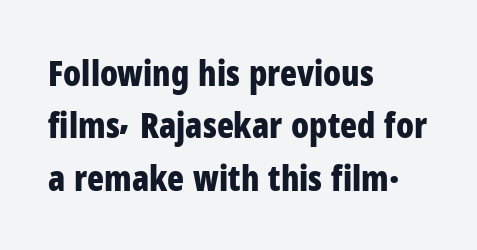
{"serif": "no", "italic": "no", "bold": "yes", "weight": "bold", "width": "condensed", "stroke_contrast": "low", "x_height": "medium", "monospaced": "no", "underline": "no", "align": "left", "line_spacing": "normal", "line_spacing_ratio": 1.5, "letter_spacing": "normal", "letter_spacing_em": 0.0, "glyph_px": 35}
